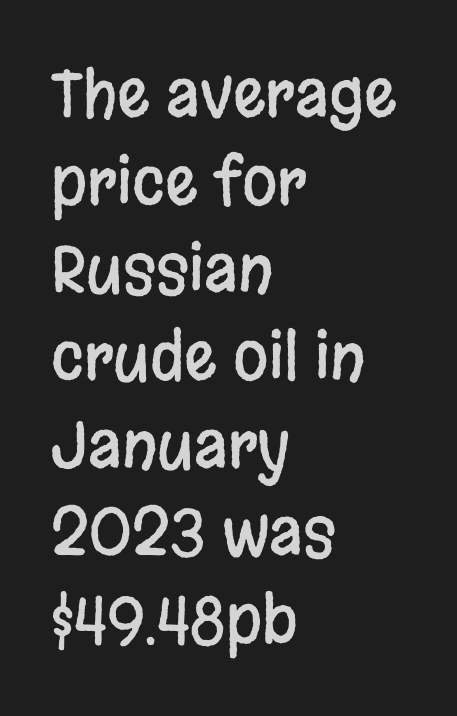
{"serif": "no", "italic": "no", "width": "condensed", "stroke_contrast": "low", "x_height": "large", "monospaced": "no", "underline": "no", "align": "left", "line_spacing": "normal", "line_spacing_ratio": 1.37, "letter_spacing": "normal", "letter_spacing_em": 0.0, "glyph_px": 64}
